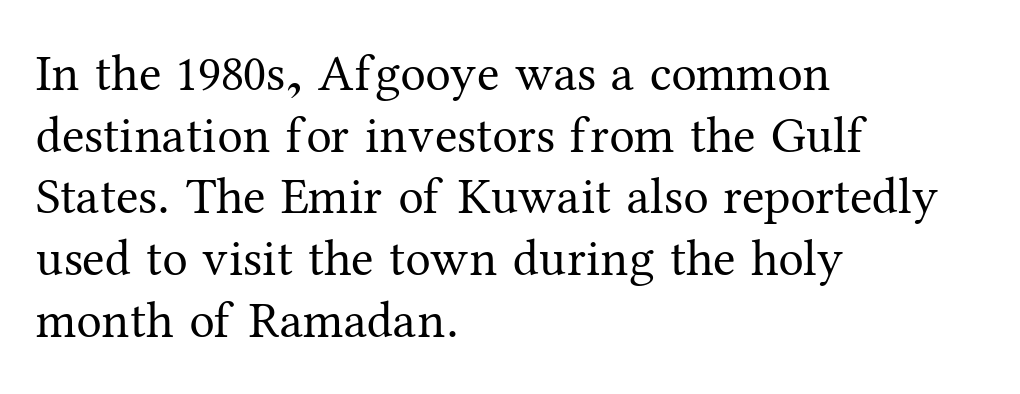
This rendering uses left alignment, leaving the right contour irregular. Caption: face not bold, strokes unweighted. Italic? Not at all — the glyphs are vertical. The designer went with a serif here, giving each stem small feet. These lines are rendered in a variable-pitch font.
